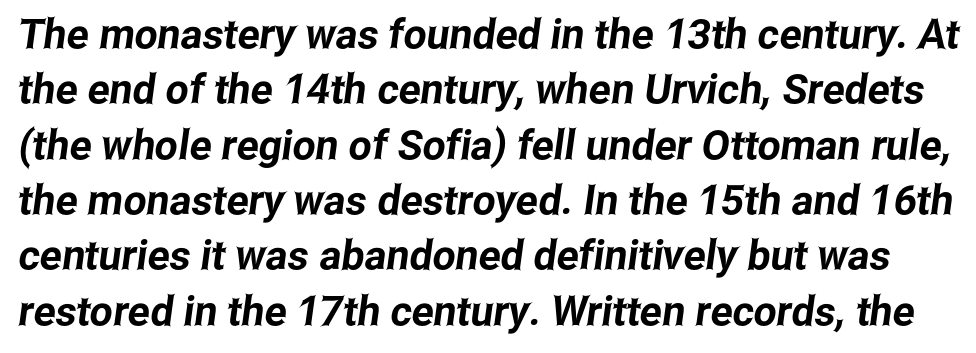
Bare-footed words on every line. Looks like regular typesetting: each glyph gets only the width it needs. Compared with typical paragraphs, the rows here are spaced about the same. Default kerning and tracking; the words read as compact shapes. This rendering employs a face without finishing strokes, i.e., a sans-serif.
